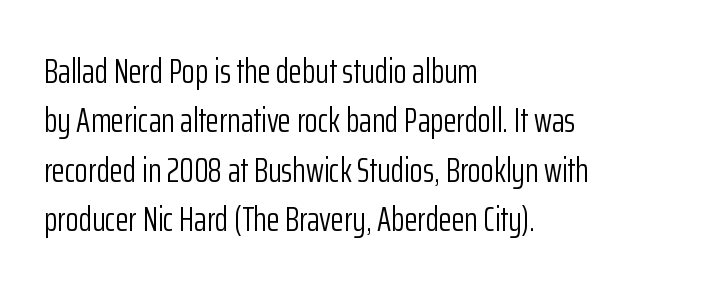
The image shows 34 px light, condensed sans-serif type, upright; set left-aligned, normal line spacing (1.45x), normal letter spacing, not underlined; low stroke contrast and a medium x-height.
